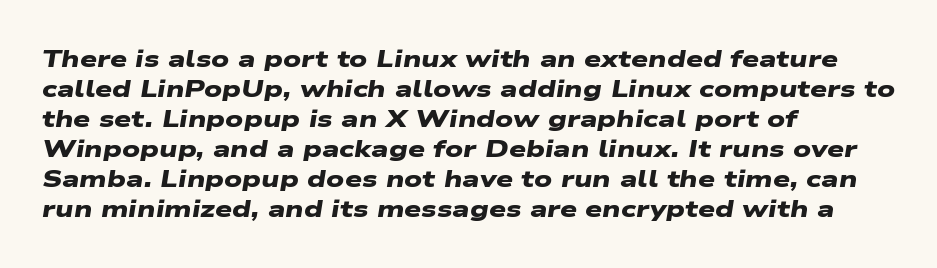
The image shows 24 px bold type; set left-aligned, normal line spacing (1.25x), normal letter spacing, not underlined.
